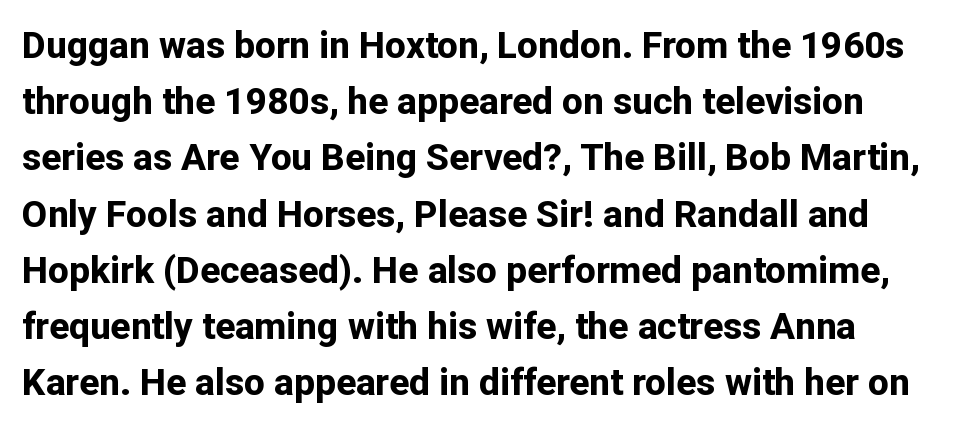
{"serif": "no", "italic": "no", "bold": "yes", "weight": "bold", "width": "normal", "stroke_contrast": "low", "x_height": "medium", "monospaced": "no", "underline": "no", "line_spacing": "normal", "line_spacing_ratio": 1.52, "letter_spacing": "normal", "letter_spacing_em": 0.0, "glyph_px": 37}
